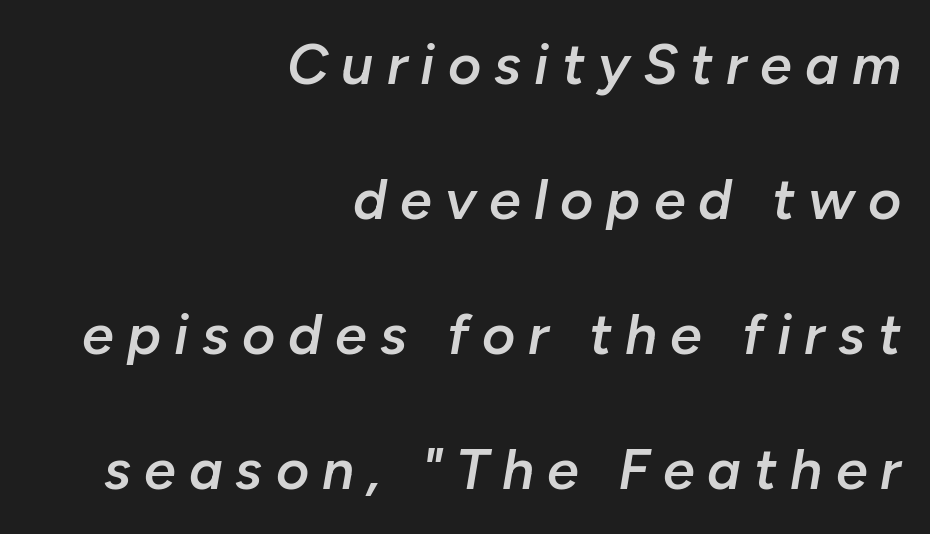
Q: Is the text bold? A: Semi-bold.
Q: Is the text italic (slanted)? A: Yes, it leans right by about 10 degrees.
Q: Is the text underlined? A: No.
Q: How is the paragraph aligned? A: Right-aligned.
Q: Is the spacing between letters normal or unusually wide? A: Unusually wide.
Q: Is the spacing between lines tight, normal or loose? A: Loose.
Q: Width (condensed, normal, or wide)? A: Normal.
Q: Stroke contrast? A: Low.
Q: x-height? A: Medium.
Q: Monospaced? A: No.
